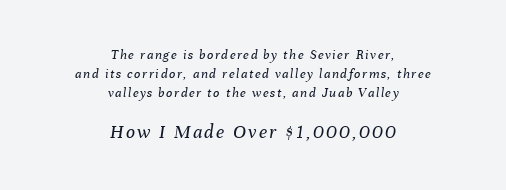
{"italic": "yes", "lean": "right", "slant_degrees": 8, "bold": "no", "underline": "no", "align": "center", "line_spacing": "normal", "line_spacing_ratio": 1.37, "larger_block": "second", "size_ratio": 1.43, "glyph_px": 20}
